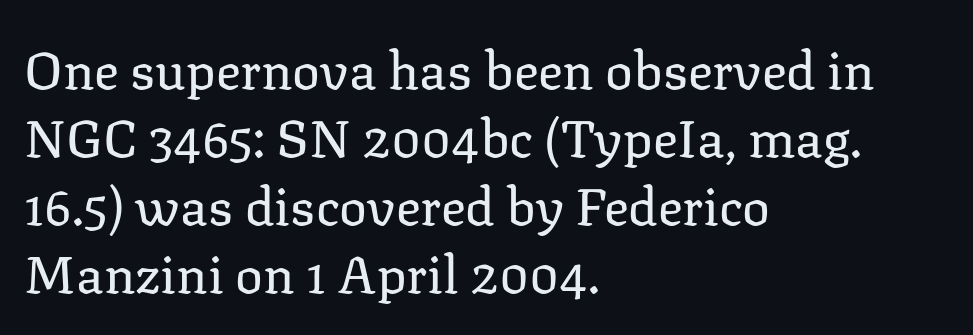
Q: Is the text bold? A: No.
Q: Is the text italic (slanted)? A: No, it is upright.
Q: Is the typeface a serif or a sans-serif typeface? A: Serif.
Q: Is the text underlined? A: No.
Q: How is the paragraph aligned? A: Left-aligned.
Q: Is the spacing between letters normal or unusually wide? A: Normal.
Q: Is the spacing between lines tight, normal or loose? A: Normal.
Q: Width (condensed, normal, or wide)? A: Normal.
Q: Stroke contrast? A: Low.
Q: x-height? A: Medium.
Q: Monospaced? A: No.
